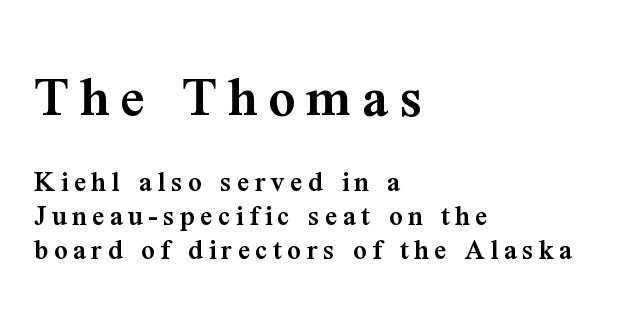
The characters display serif detailing at their extremities. Note the varied advance widths — an 'i' is clearly narrower than an 'm'. On the weight axis this lands at semibold, roughly 600. The space directly below the letters is spotless. Size contrast runs from large at the top to small at the bottom.
